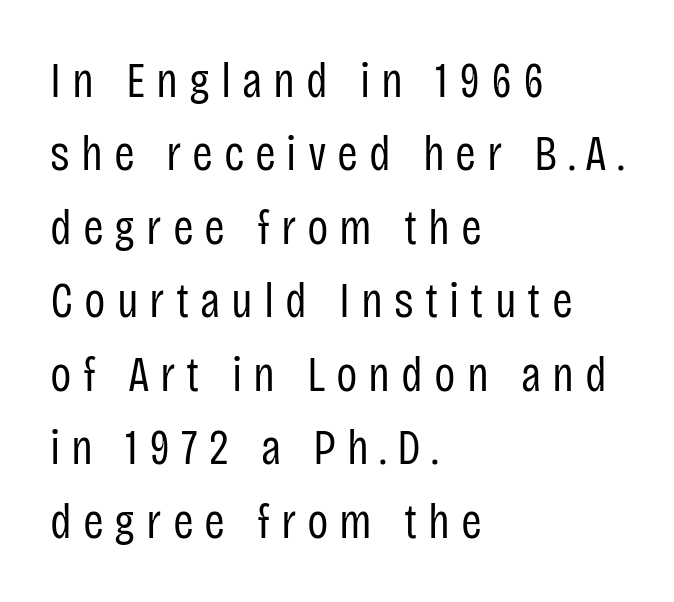
Q: Is the text bold? A: No.
Q: Is the text italic (slanted)? A: No, it is upright.
Q: Is the typeface a serif or a sans-serif typeface? A: Sans-serif.
Q: Is the text underlined? A: No.
Q: How is the paragraph aligned? A: Left-aligned.
Q: Is the spacing between letters normal or unusually wide? A: Unusually wide.
Q: Is the spacing between lines tight, normal or loose? A: Normal.
Q: Width (condensed, normal, or wide)? A: Condensed.
Q: Stroke contrast? A: Low.
Q: x-height? A: Large.
Q: Monospaced? A: No.
